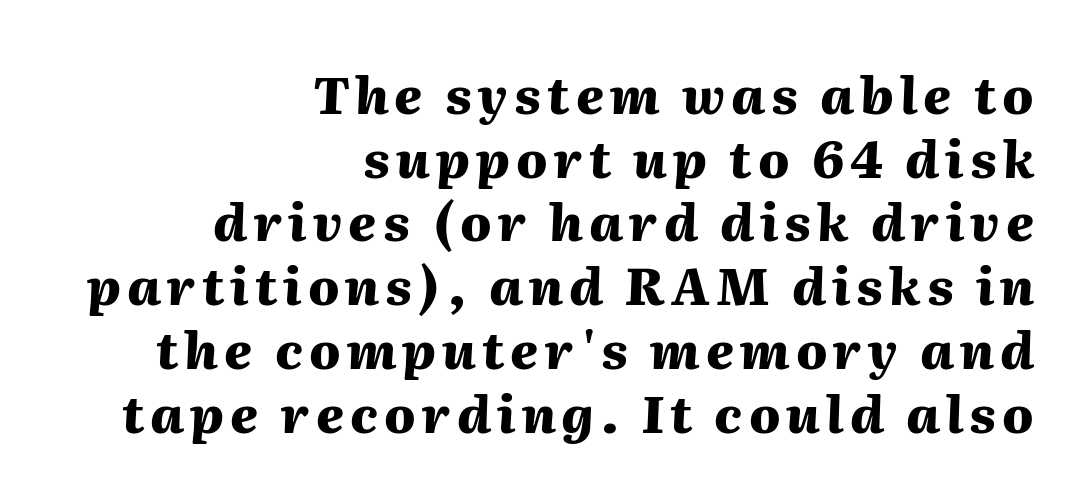
The image shows 51 px heavy type, italic (leaning right); set right-aligned, normal line spacing (1.25x), not underlined; medium stroke contrast and a medium x-height.
